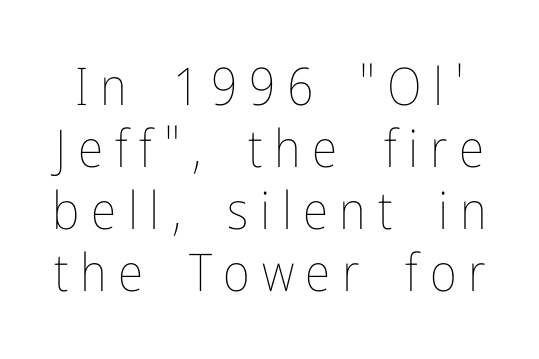
The image shows 52 px thin, condensed type, upright; set line spacing 1.19x, unusually wide letter spacing (+0.22 em), not underlined; low stroke contrast and a medium x-height.
